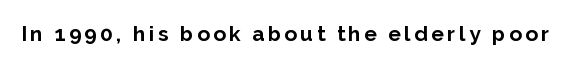
Pretty heavy lettering here — definitely bold. The passage shown is not underscored anywhere. Do the letters lean? They stand straight.
